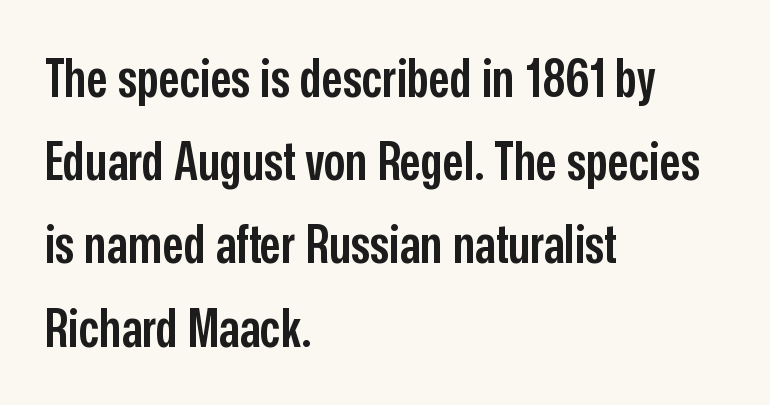
{"serif": "no", "italic": "no", "bold": "semi", "weight": "semibold", "width": "condensed", "stroke_contrast": "low", "x_height": "medium", "monospaced": "no", "underline": "no", "align": "left", "line_spacing": "normal", "line_spacing_ratio": 1.57, "letter_spacing": "normal", "letter_spacing_em": 0.0, "glyph_px": 53}
